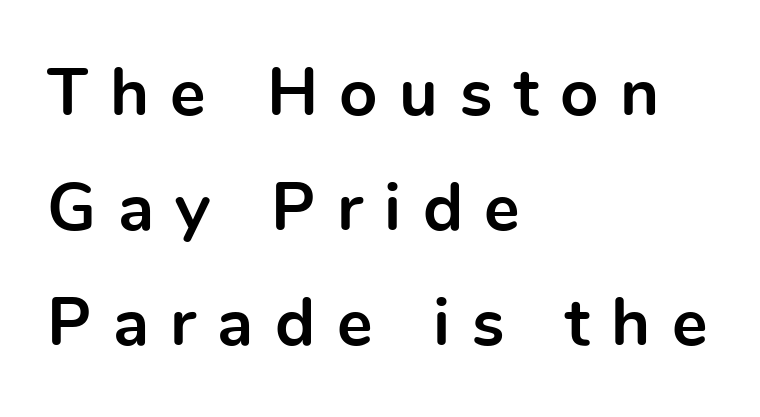
The image shows 67 px bold sans-serif type, upright; set left-aligned, line spacing 1.72x, unusually wide letter spacing (+0.32 em), not underlined; a medium x-height.
